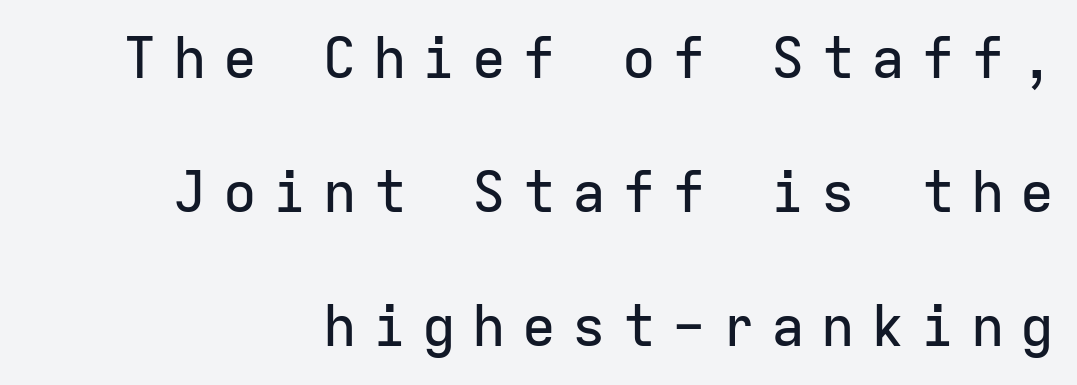
The gap between lines stays unmarked. You could only call the tracking loose — the letters float apart. Caption: multi-line text, flush right, ragged left. The vertical gap from one line to the next is large. Do the characters align in a grid? Yes, the font is monospaced. In terms of letterform style, serifs are entirely absent.
